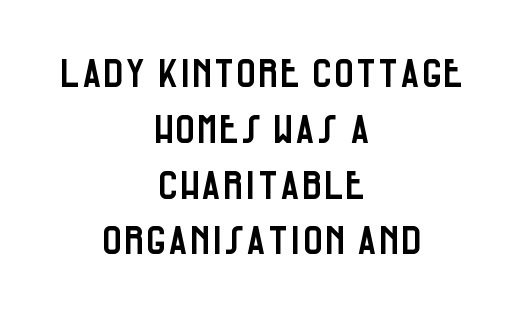
The face used here is proportionally spaced, like ordinary book or web type. The leading is moderate, giving the passage an even texture. Each word holds together tightly as a unit, with standard inter-letter gaps. Where is the straight margin? There isn't one; the lines are centered. A sans-serif font was chosen for this passage.
